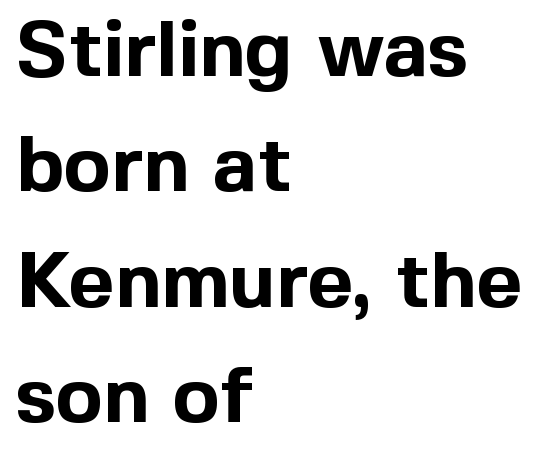
Q: Is the text bold? A: Yes.
Q: Is the text italic (slanted)? A: No, it is upright.
Q: Is the typeface a serif or a sans-serif typeface? A: Sans-serif.
Q: Is the text underlined? A: No.
Q: How is the paragraph aligned? A: Left-aligned.
Q: Is the spacing between letters normal or unusually wide? A: Normal.
Q: Is the spacing between lines tight, normal or loose? A: Normal.
Q: Width (condensed, normal, or wide)? A: Normal.
Q: x-height? A: Medium.
Q: Monospaced? A: No.
